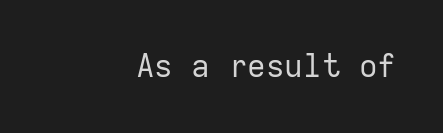
What stands out about the letter spacing? Nothing — it is the standard amount. The strokes are not fattened; the text isn't bold. The rendering uses typewriter-style spacing with identical character cells. Are there feet on the stems? There aren't — it's a sans.
